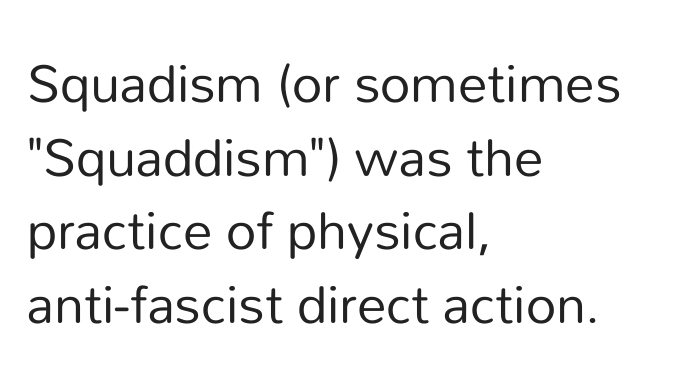
The image shows 59 px regular-weight sans-serif type, upright; set left-aligned, normal line spacing (1.25x), normal letter spacing, not underlined; low stroke contrast and a medium x-height.
